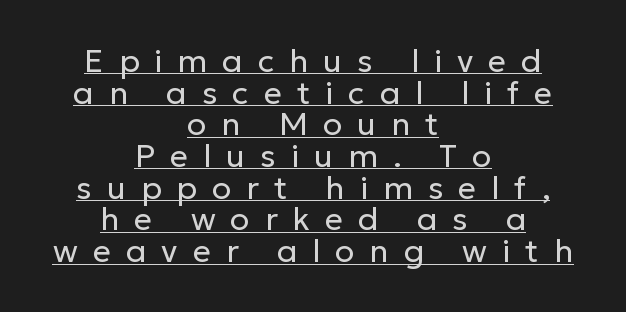
Stroke terminals: plain, sans-serif. The passage shown is typed in a proportional face where columns would drift. Teacher's note: observe the equal gaps on both sides — that is centered alignment. Regarding leading, the lines here are crowded together. The letterforms stand isolated, each surrounded by extra space.
